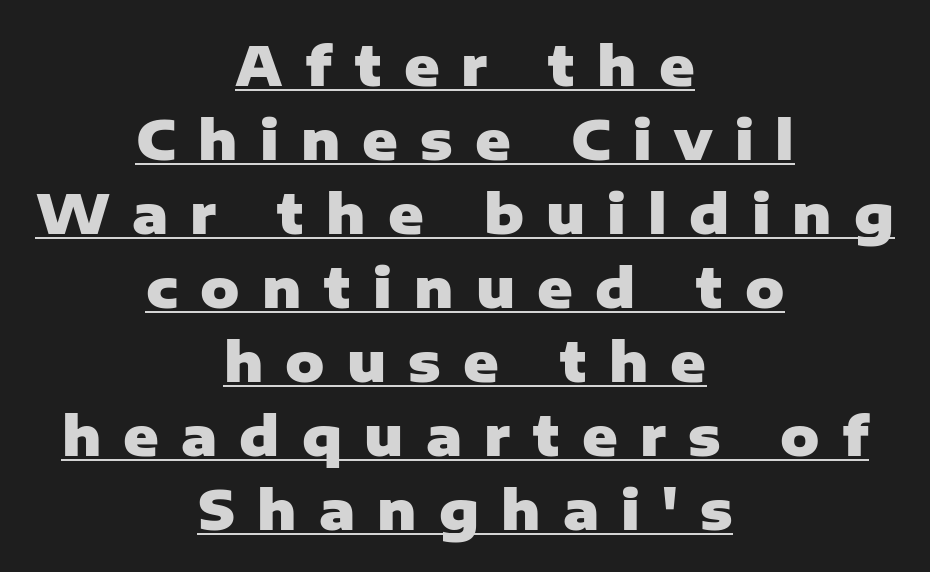
Q: Is the text bold? A: Yes.
Q: Is the text italic (slanted)? A: No, it is upright.
Q: Is the typeface a serif or a sans-serif typeface? A: Sans-serif.
Q: Is the text underlined? A: Yes.
Q: How is the paragraph aligned? A: Centered.
Q: Is the spacing between letters normal or unusually wide? A: Unusually wide.
Q: Is the spacing between lines tight, normal or loose? A: Normal.
Q: Width (condensed, normal, or wide)? A: Normal.
Q: Stroke contrast? A: Low.
Q: x-height? A: Medium.
Q: Monospaced? A: No.
